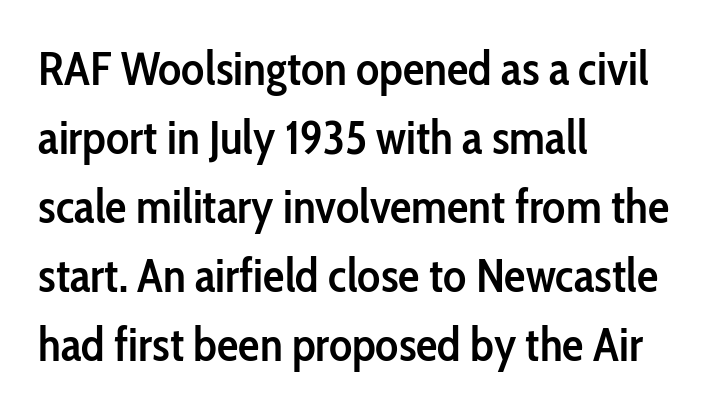
The axis of the letterforms is exactly vertical. The space between consecutive lines is moderate. The rendering anchors every line to the left-hand side. Nothing unusual about the tracking: characters are spaced as the font intends. The passage shown is semibold, sitting just below true bold. This sample has the flowing, uneven cadence of proportional lettering.
